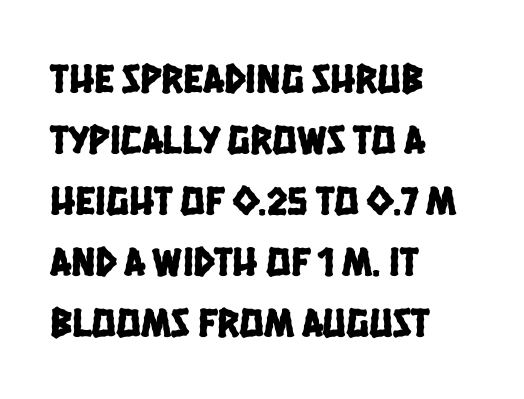
{"serif": "no", "width": "condensed", "stroke_contrast": "low", "x_height": "large", "monospaced": "no", "underline": "no", "align": "left", "line_spacing": "normal", "line_spacing_ratio": 1.49, "letter_spacing": "normal", "letter_spacing_em": 0.0, "glyph_px": 41}
